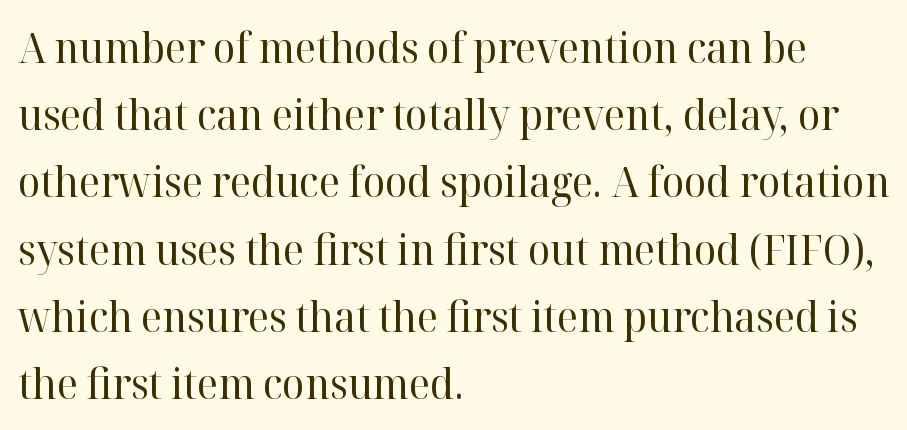
The image shows 42 px regular-weight serif type, upright; set left-aligned, normal line spacing (1.6x), normal letter spacing, not underlined; high stroke contrast and a medium x-height.
